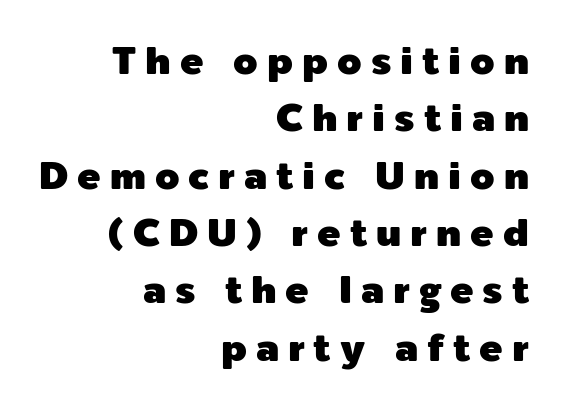
Ascenders rise straight up at ninety degrees. Descender tails drop into unmarked territory. The characters display no serif detailing; their extremities are plain. In CSS terms this would be text-align: right. Characters follow at a spacing far wider than the type designer built in. Varying glyph widths throughout — classic text-font behaviour.
